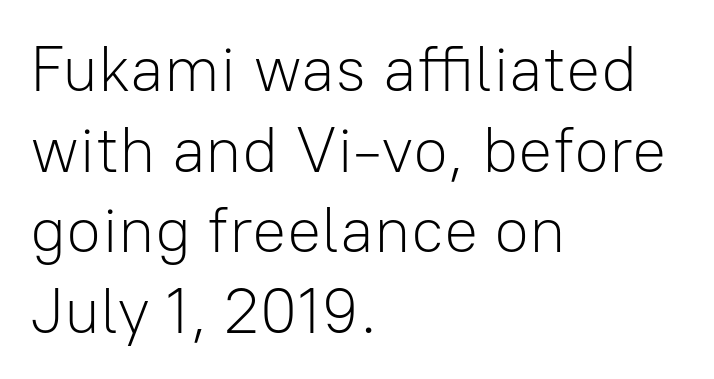
The image shows 64 px light sans-serif type, upright; set left-aligned, normal line spacing (1.26x), normal letter spacing, not underlined; low stroke contrast and a medium x-height.
